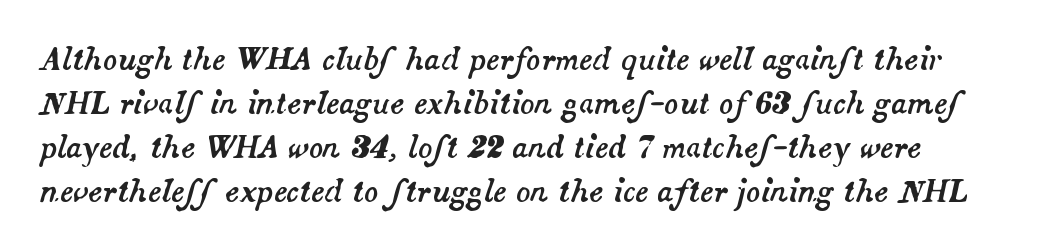
The space between consecutive lines is moderate. The face used here is proportionally spaced, like ordinary book or web type. Standard letterfit; no display-style spreading of the glyphs. The rendering applies a slant to the glyphs.
